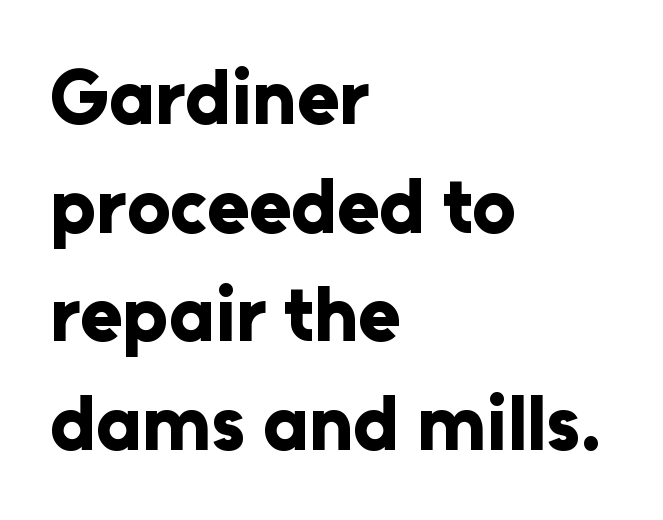
{"serif": "no", "italic": "no", "bold": "yes", "weight": "bold", "width": "normal", "stroke_contrast": "low", "x_height": "medium", "monospaced": "no", "underline": "no", "align": "left", "line_spacing": "normal", "line_spacing_ratio": 1.41, "letter_spacing": "normal", "letter_spacing_em": 0.0, "glyph_px": 77}
